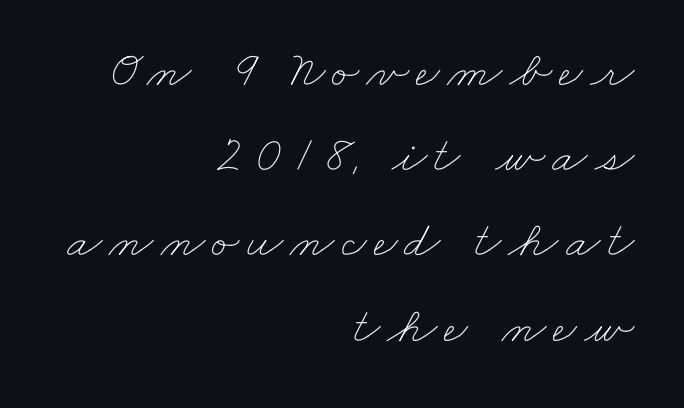
Every row of glyphs terminates at an identical x-position on the right. Think standard paragraph weight, or any step lighter than that. Here the designer chose a conventional face with non-uniform glyph widths. The vertical gap from one line to the next is medium.
